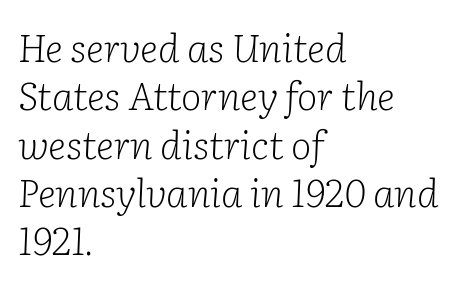
The image shows 39 px light serif type, italic (leaning right); set left-aligned, line spacing 1.24x, normal letter spacing, not underlined; low stroke contrast and a medium x-height.
